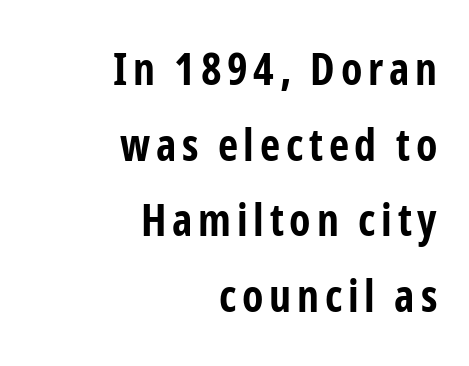
Q: Is the text bold? A: Yes.
Q: Is the text italic (slanted)? A: No, it is upright.
Q: Is the typeface a serif or a sans-serif typeface? A: Sans-serif.
Q: Is the text underlined? A: No.
Q: How is the paragraph aligned? A: Right-aligned.
Q: Width (condensed, normal, or wide)? A: Condensed.
Q: Stroke contrast? A: Low.
Q: x-height? A: Medium.
Q: Monospaced? A: No.
